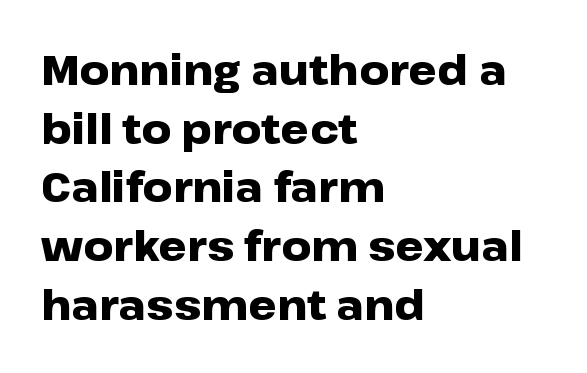
The image shows 41 px heavy, wide sans-serif type, upright; set left-aligned, normal line spacing (1.43x), normal letter spacing, not underlined; low stroke contrast and a medium x-height.
